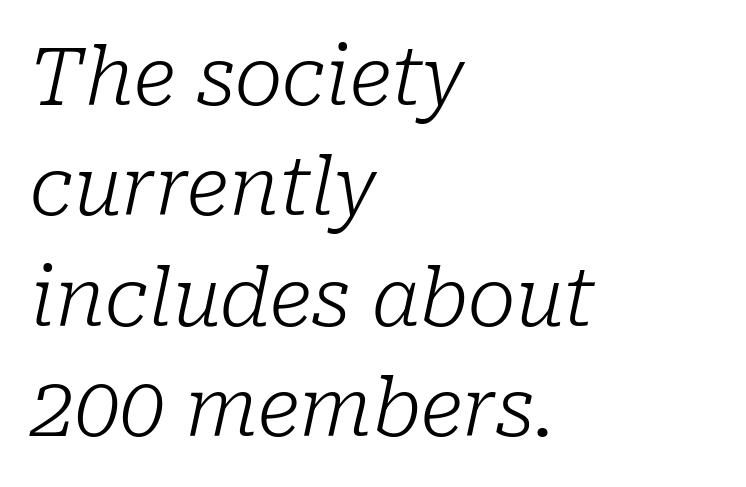
The image shows 80 px light serif type, italic (leaning right); set left-aligned, normal line spacing (1.38x), normal letter spacing, not underlined; low stroke contrast and a medium x-height.
